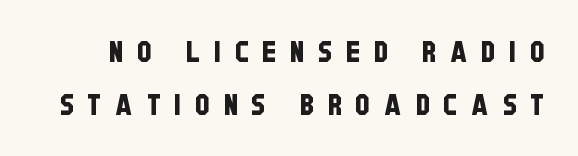
{"serif": "no", "width": "condensed", "stroke_contrast": "low", "x_height": "large", "monospaced": "no", "underline": "no", "line_spacing_ratio": 1.84, "letter_spacing": "wide", "letter_spacing_em": 0.49, "glyph_px": 29}
